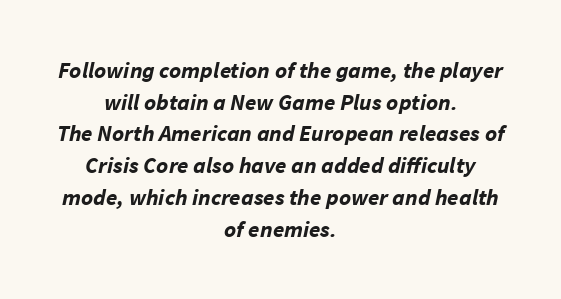
The image shows 23 px bold type, italic (leaning right); set centered, normal line spacing (1.38x), normal letter spacing, not underlined.
